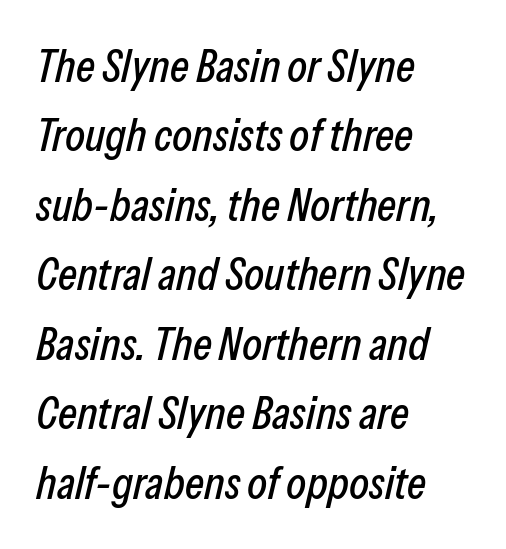
The image shows 46 px condensed type, italic (leaning right); set left-aligned, normal line spacing (1.51x), normal letter spacing, not underlined; low stroke contrast and a medium x-height.
